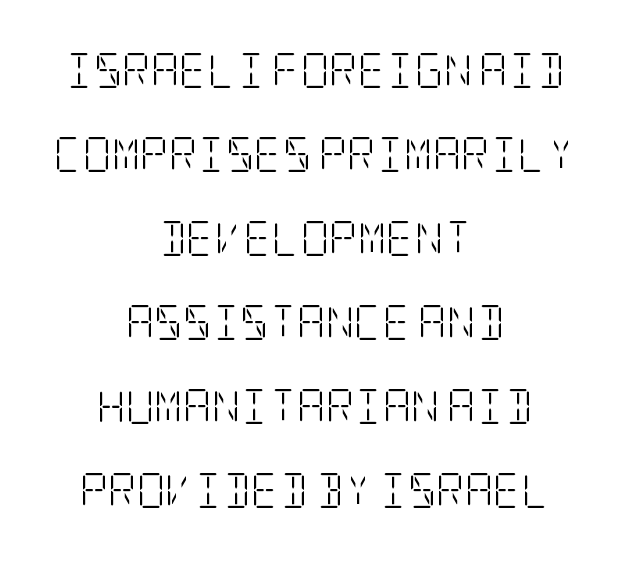
{"serif": "yes", "italic": "no", "bold": "no", "weight": "light", "width": "condensed", "stroke_contrast": "low", "x_height": "large", "underline": "no", "align": "center", "line_spacing": "loose", "line_spacing_ratio": 2.4, "letter_spacing": "normal", "letter_spacing_em": 0.0, "glyph_px": 35}
